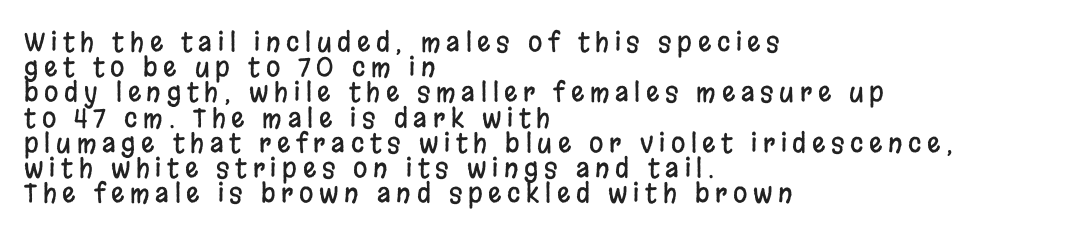
Q: Is the text italic (slanted)? A: No, it is upright.
Q: Is the text underlined? A: No.
Q: How is the paragraph aligned? A: Left-aligned.
Q: Is the spacing between letters normal or unusually wide? A: Unusually wide.
Q: Is the spacing between lines tight, normal or loose? A: Tight.
